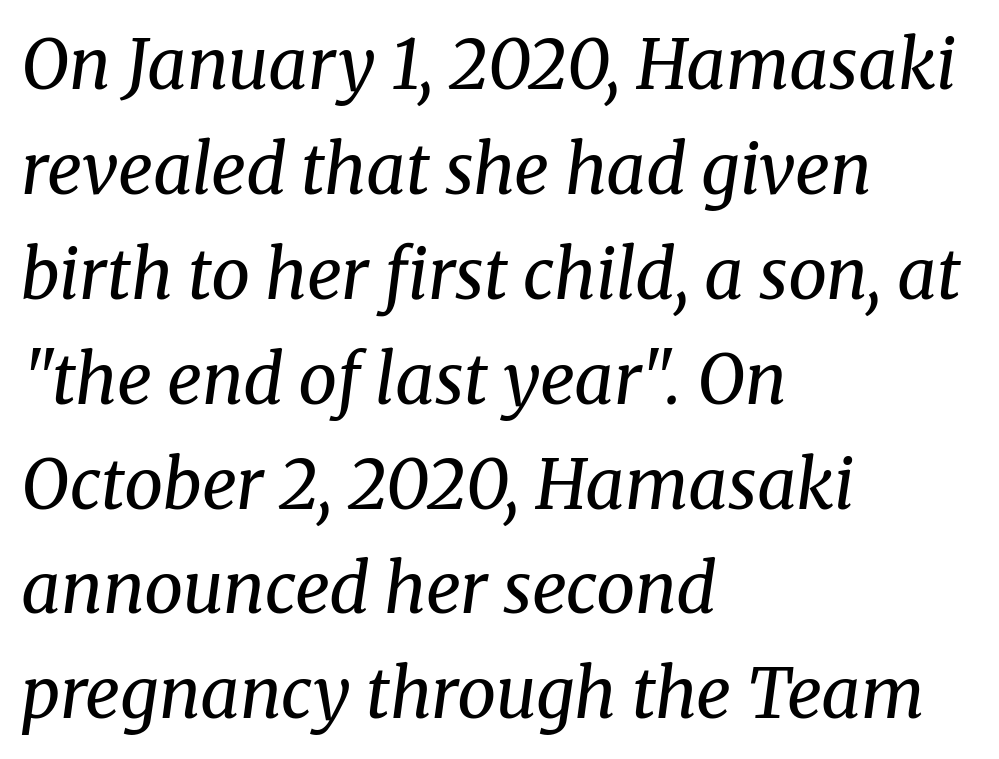
{"serif": "yes", "italic": "yes", "lean": "right", "slant_degrees": 8, "bold": "no", "weight": "regular", "width": "normal", "stroke_contrast": "medium", "x_height": "medium", "monospaced": "no", "underline": "no", "align": "left", "line_spacing": "normal", "line_spacing_ratio": 1.52, "letter_spacing": "normal", "letter_spacing_em": 0.0, "glyph_px": 69}
